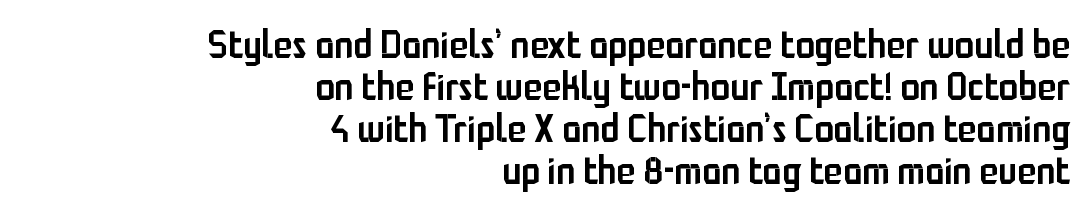
The image shows 39 px semibold, condensed sans-serif type, upright; set right-aligned, tight line spacing (1.08x), normal letter spacing, not underlined; low stroke contrast and a medium x-height.
